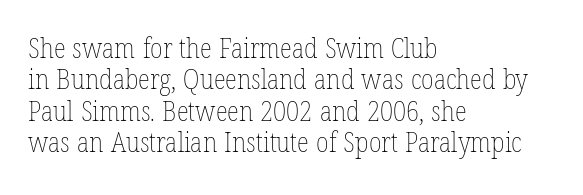
{"italic": "no", "bold": "no", "weight": "thin", "width": "condensed", "stroke_contrast": "low", "x_height": "medium", "monospaced": "no", "underline": "no", "align": "left", "line_spacing": "tight", "line_spacing_ratio": 1.12, "letter_spacing": "normal", "letter_spacing_em": 0.0, "glyph_px": 28}
